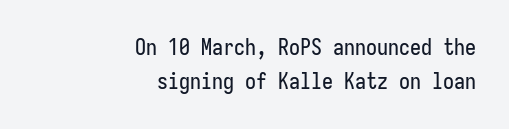
The image shows 22 px text type, upright; set right-aligned, normal line spacing (1.53x), normal letter spacing, not underlined.
